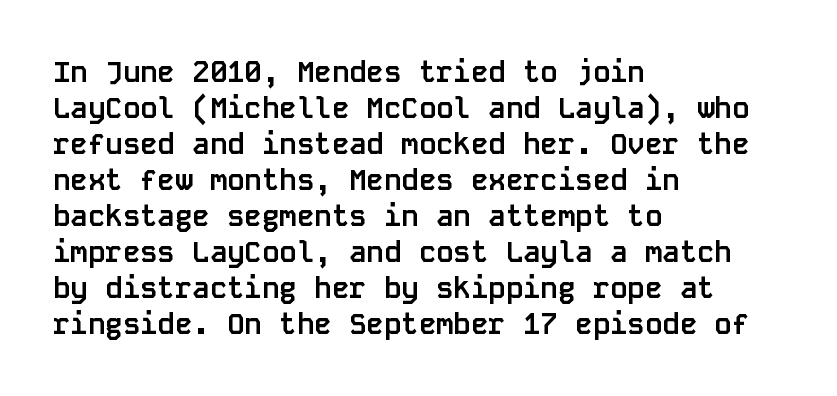
The image shows 29 px semibold sans-serif type, upright, monospaced; set left-aligned, line spacing 1.24x, normal letter spacing, not underlined; low stroke contrast and a large x-height.
